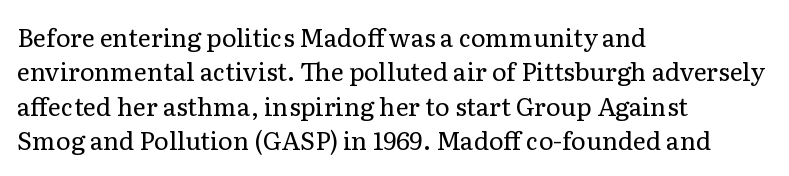
The image shows 25 px text type, upright; set left-aligned, normal line spacing (1.38x), normal letter spacing, not underlined.
